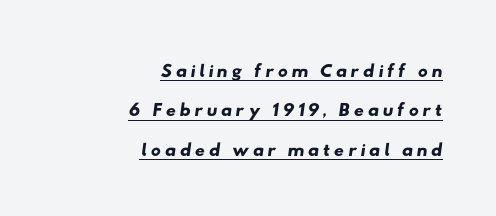
Q: Is the typeface a serif or a sans-serif typeface? A: Sans-serif.
Q: Is the text underlined? A: Yes.
Q: How is the paragraph aligned? A: Right-aligned.
Q: Is the spacing between lines tight, normal or loose? A: Normal.
Q: Width (condensed, normal, or wide)? A: Wide.
Q: Stroke contrast? A: Low.
Q: x-height? A: Small.
Q: Monospaced? A: No.
